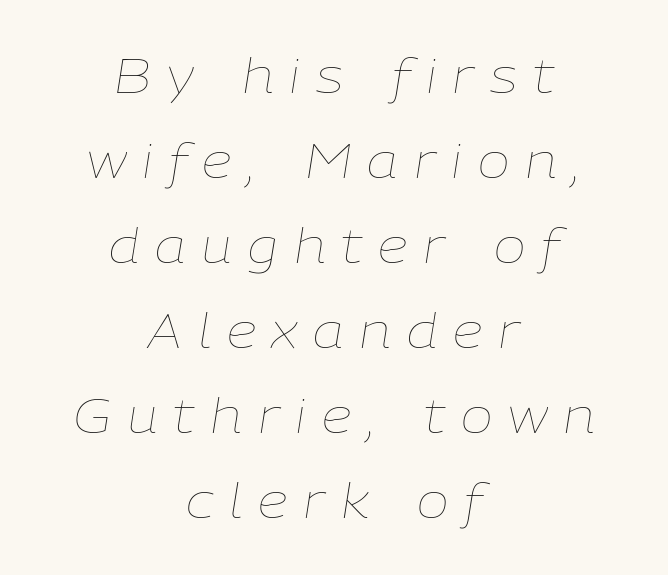
The strokes carry an ordinary text weight at most. The paragraph has two soft edges and a firm central axis. The passage shown is not underscored anywhere. Compared with typical body copy, the letter spacing here is much looser.
